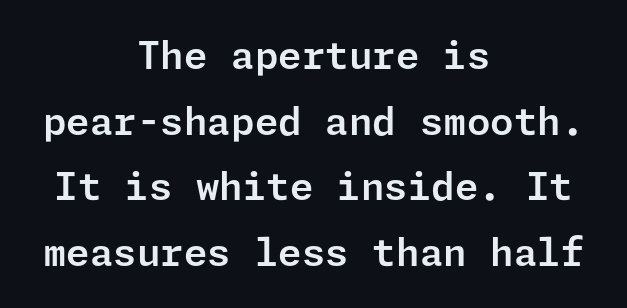
Look at the tracking — it's just the regular setting, nothing added. Check where the strokes stop: nothing finishes them off — pure sans. The paragraph shown floats in the horizontal middle. Ordinary non-slanted type is in use. Decoration check: the copy has no underline.
